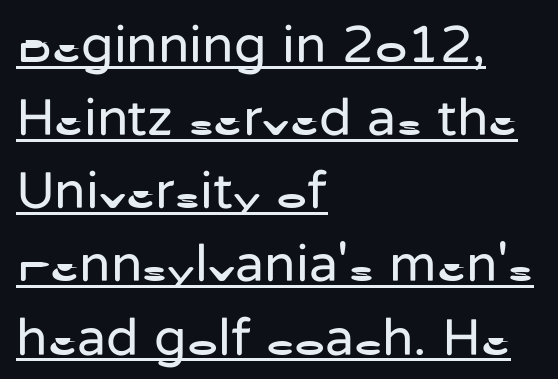
Q: Is the text bold? A: No.
Q: Is the text italic (slanted)? A: No, it is upright.
Q: Is the typeface a serif or a sans-serif typeface? A: Sans-serif.
Q: Is the text underlined? A: Yes.
Q: How is the paragraph aligned? A: Left-aligned.
Q: Is the spacing between letters normal or unusually wide? A: Normal.
Q: Is the spacing between lines tight, normal or loose? A: Normal.
Q: Width (condensed, normal, or wide)? A: Normal.
Q: Stroke contrast? A: Low.
Q: x-height? A: Medium.
Q: Monospaced? A: No.
